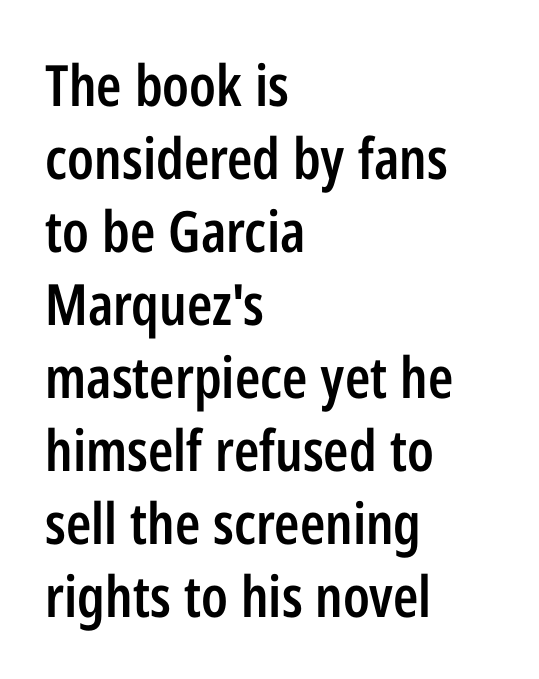
The rendering anchors every line to the left-hand side. A typesetter would mark this as roman, not italic. The passage shown stacks its lines at a standard gap. Here the designer chose a conventional face with non-uniform glyph widths. The words here are not underlined.
